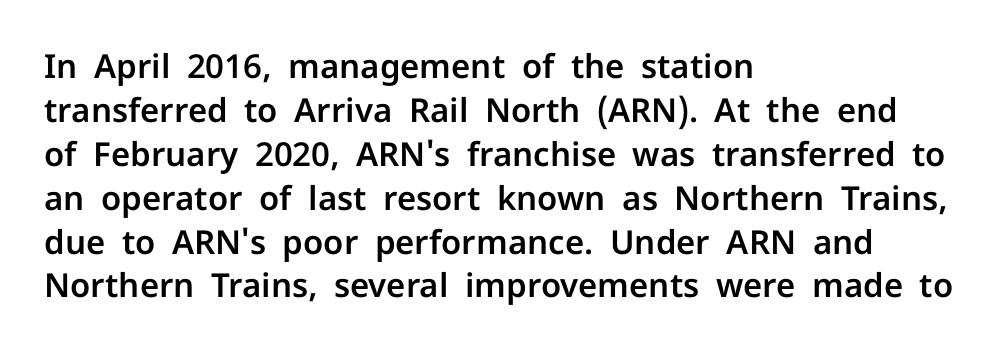
Nope, no serifs anywhere on these letters. Do the letters lean? They stand straight. The rendering anchors every line to the left-hand side. The baseline area is clear.
